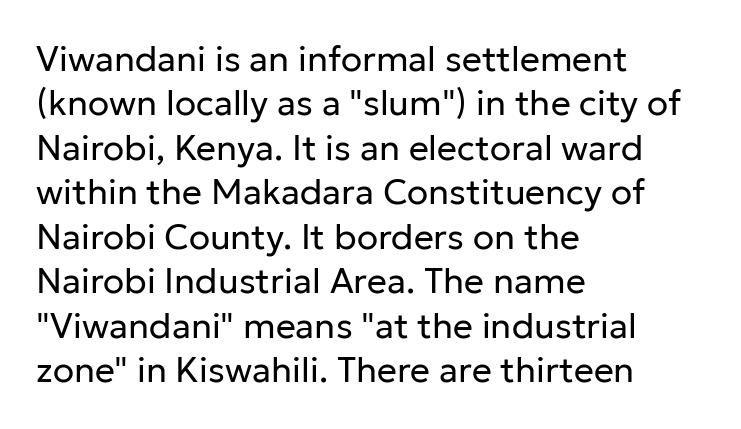
{"serif": "no", "italic": "no", "bold": "no", "weight": "regular", "width": "normal", "stroke_contrast": "low", "x_height": "medium", "monospaced": "no", "underline": "no", "align": "left", "line_spacing": "normal", "line_spacing_ratio": 1.27, "letter_spacing": "normal", "letter_spacing_em": 0.0, "glyph_px": 35}
